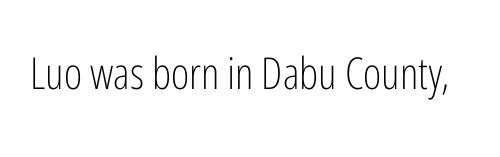
These lines are rendered in a variable-pitch font. How are the letters spaced? Ordinarily, with no added tracking. The font's upright variant was chosen for this text. The letters look calm and open, with moderate or lighter stems. Only glyphs here, with clear space below each row. In terms of letterform style, serifs are entirely absent.
